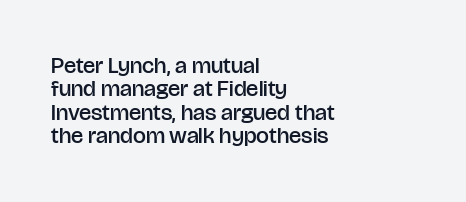
Q: Is the text bold? A: Semi-bold.
Q: Is the text italic (slanted)? A: No, it is upright.
Q: Is the text underlined? A: No.
Q: How is the paragraph aligned? A: Left-aligned.
Q: Is the spacing between letters normal or unusually wide? A: Normal.
Q: Is the spacing between lines tight, normal or loose? A: Tight.
